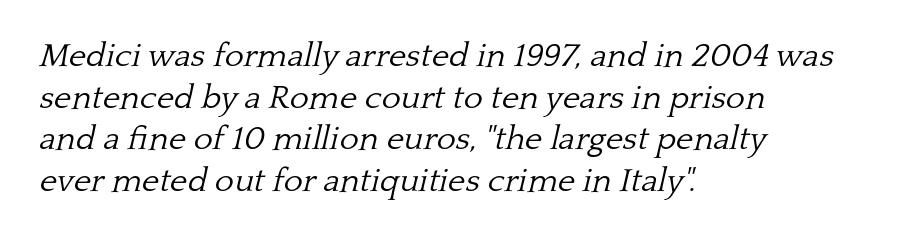
Typographically, this falls in the serif category. This sample uses an oblique cut, with every glyph tilted off the vertical. The letters advance in unequal steps, a hallmark of proportional type. Clear beneath every line of the passage.
